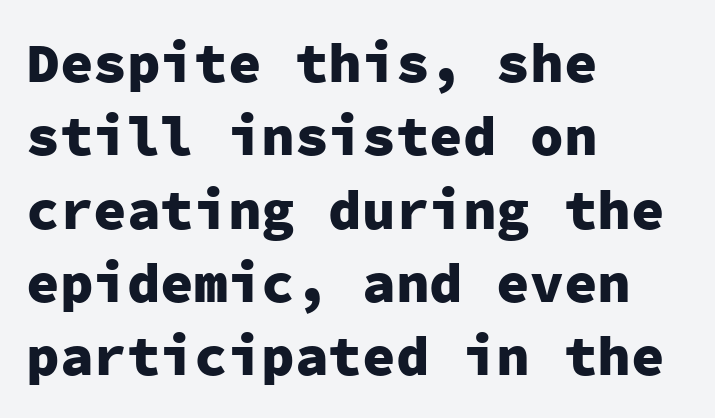
Q: Is the text bold? A: Yes.
Q: Is the text italic (slanted)? A: No, it is upright.
Q: Is the typeface a serif or a sans-serif typeface? A: Sans-serif.
Q: Is the text underlined? A: No.
Q: How is the paragraph aligned? A: Left-aligned.
Q: Is the spacing between letters normal or unusually wide? A: Normal.
Q: Is the spacing between lines tight, normal or loose? A: Normal.
Q: Width (condensed, normal, or wide)? A: Normal.
Q: Stroke contrast? A: Low.
Q: x-height? A: Medium.
Q: Monospaced? A: Yes.
